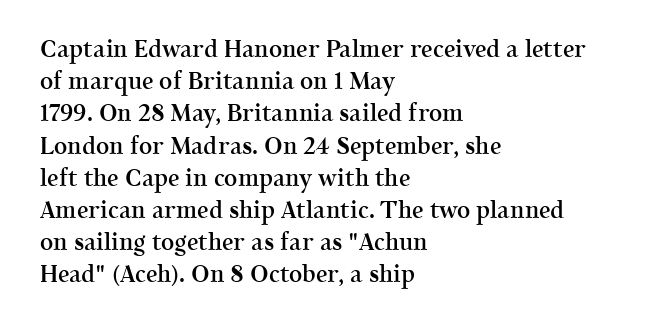
The foot of each line stays bare and open. Evenly set lines give the paragraph a standard silhouette. Left-aligned paragraph, ragged on the right. Does the lettering tilt? It doesn't — this is upright. The line texture is even and compact thanks to regular tracking.
